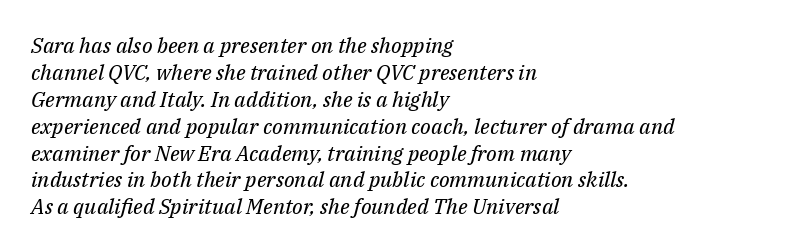
Q: Is the text bold? A: No.
Q: Is the text italic (slanted)? A: Yes, it leans right by about 14 degrees.
Q: Is the text underlined? A: No.
Q: How is the paragraph aligned? A: Left-aligned.
Q: Is the spacing between letters normal or unusually wide? A: Normal.
Q: Is the spacing between lines tight, normal or loose? A: Normal.
